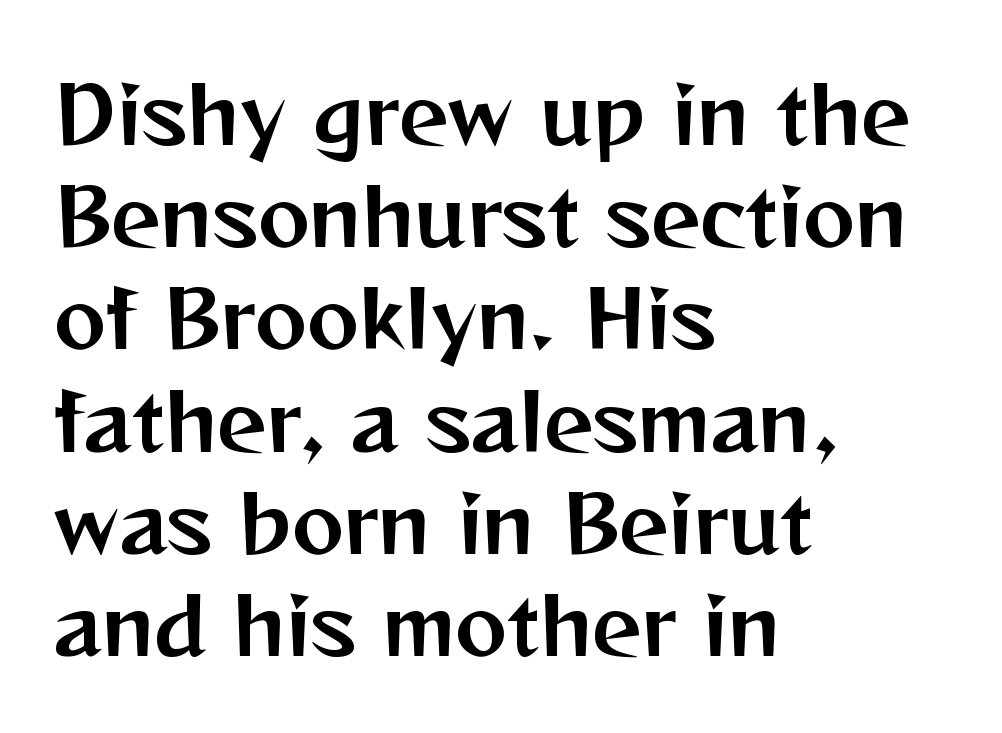
Q: Is the text italic (slanted)? A: No, it is upright.
Q: Is the typeface a serif or a sans-serif typeface? A: Sans-serif.
Q: Is the text underlined? A: No.
Q: How is the paragraph aligned? A: Left-aligned.
Q: Is the spacing between letters normal or unusually wide? A: Normal.
Q: Is the spacing between lines tight, normal or loose? A: Normal.
Q: Width (condensed, normal, or wide)? A: Normal.
Q: Stroke contrast? A: Medium.
Q: x-height? A: Medium.
Q: Monospaced? A: No.
